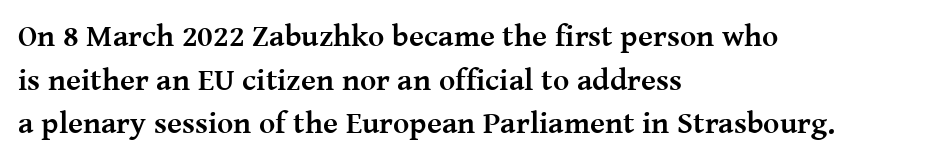
Looks like regular typesetting: each glyph gets only the width it needs. Characters follow at the spacing the type designer built in. Unlike a clean sans, this face finishes its strokes with serifs. The letters stand upright; this is a roman face. The font is running at its bold setting. Summary of vertical rhythm: regular, with standard interline spacing.
